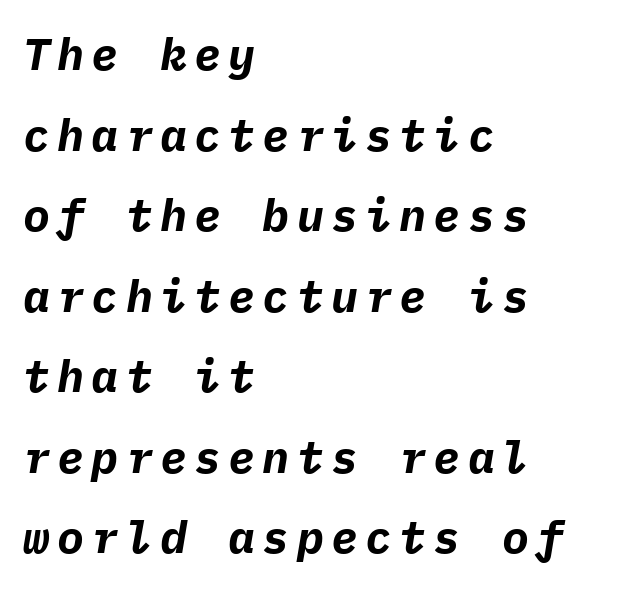
Q: Is the text bold? A: Yes.
Q: Is the text italic (slanted)? A: Yes, it leans right by about 9 degrees.
Q: Is the text underlined? A: No.
Q: How is the paragraph aligned? A: Left-aligned.
Q: Width (condensed, normal, or wide)? A: Normal.
Q: Stroke contrast? A: Low.
Q: x-height? A: Medium.
Q: Monospaced? A: Yes.
